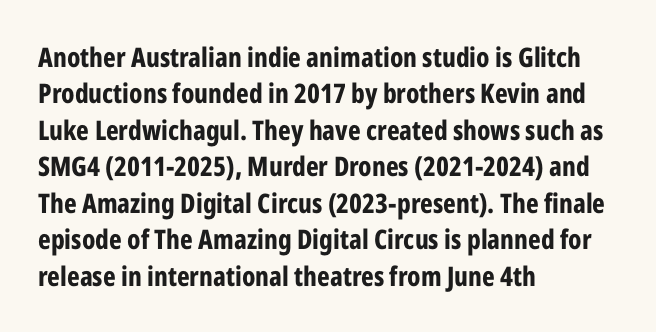
The image shows 27 px bold type, upright; set left-aligned, normal line spacing (1.35x), normal letter spacing, not underlined.
